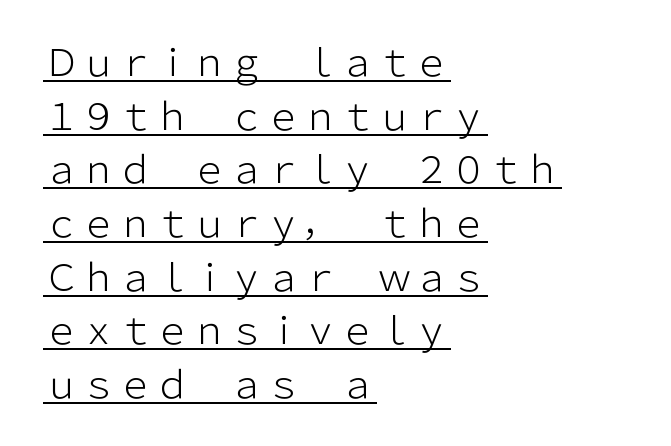
Q: Is the text bold? A: No.
Q: Is the text italic (slanted)? A: No, it is upright.
Q: Is the typeface a serif or a sans-serif typeface? A: Sans-serif.
Q: Is the text underlined? A: Yes.
Q: How is the paragraph aligned? A: Left-aligned.
Q: Is the spacing between letters normal or unusually wide? A: Normal.
Q: Is the spacing between lines tight, normal or loose? A: Normal.
Q: Width (condensed, normal, or wide)? A: Normal.
Q: Stroke contrast? A: Low.
Q: x-height? A: Medium.
Q: Monospaced? A: No.
